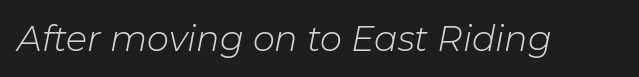
{"italic": "yes", "lean": "right", "slant_degrees": 11, "bold": "no", "weight": "light", "width": "normal", "stroke_contrast": "low", "x_height": "medium", "monospaced": "no", "underline": "no", "letter_spacing": "normal", "letter_spacing_em": 0.0, "glyph_px": 35}
